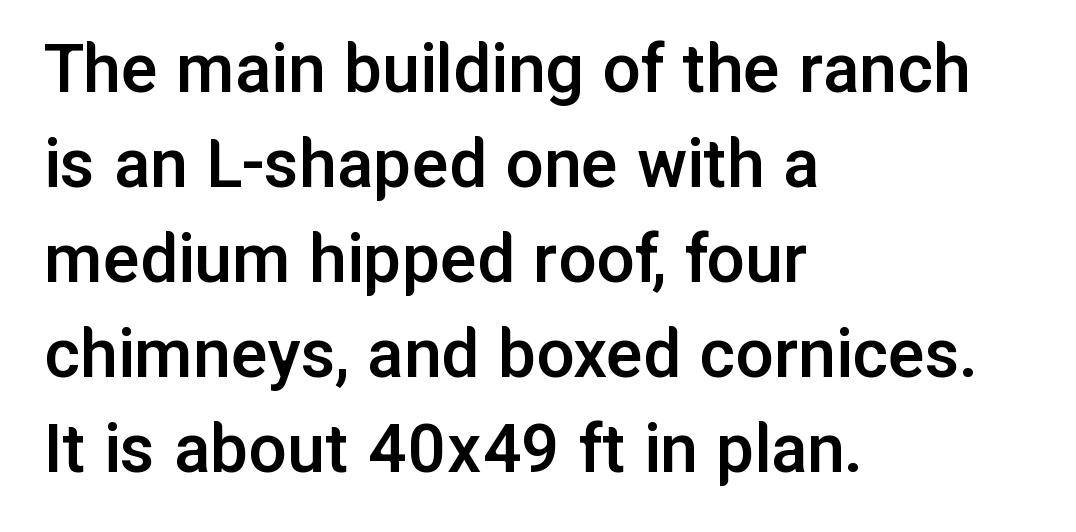
The rendering uses natural spacing where letterforms have individual widths. The lines sit at an ordinary, default distance from one another. The letters sit at their default tracking, neither squeezed nor spread. Which margin do the lines hug? The left one — the right edge is uneven.
